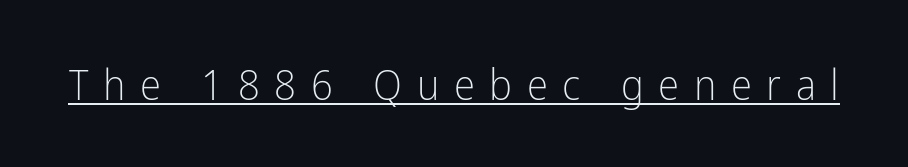
{"serif": "no", "italic": "no", "bold": "no", "weight": "light", "width": "condensed", "stroke_contrast": "low", "x_height": "medium", "monospaced": "no", "underline": "yes", "letter_spacing": "wide", "letter_spacing_em": 0.34, "glyph_px": 43}
